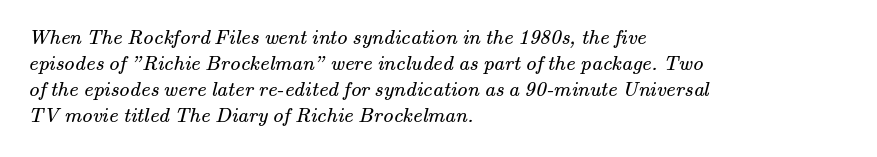
{"bold": "no", "underline": "no", "align": "left", "line_spacing_ratio": 1.24, "letter_spacing": "normal", "letter_spacing_em": 0.0, "glyph_px": 21}
